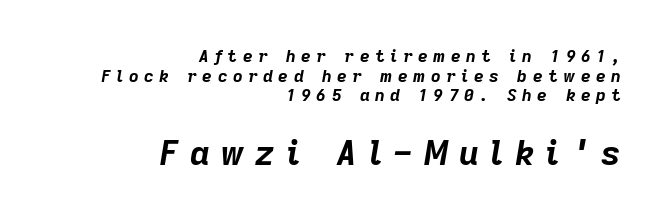
The image shows 34 px bold type, italic (leaning right); set right-aligned, tight line spacing (1.15x), unusually wide letter spacing (+0.32 em), not underlined; the second (bottom) block is 2.0x larger; low stroke contrast and a medium x-height.
